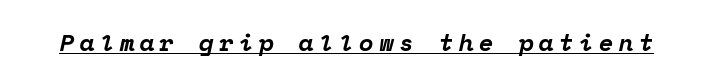
The image shows 24 px bold type, italic (leaning right); set unusually wide letter spacing (+0.22 em), underlined.
